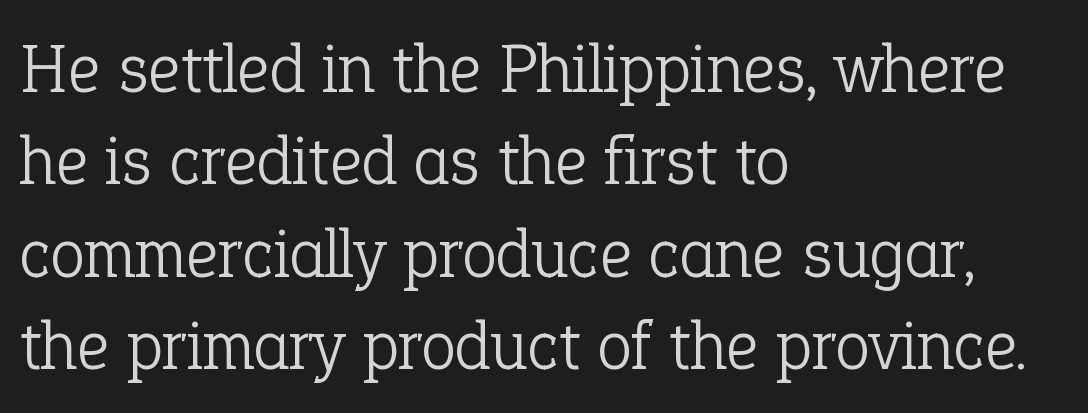
Q: Is the text bold? A: No.
Q: Is the text italic (slanted)? A: No, it is upright.
Q: Is the typeface a serif or a sans-serif typeface? A: Serif.
Q: Is the text underlined? A: No.
Q: How is the paragraph aligned? A: Left-aligned.
Q: Is the spacing between letters normal or unusually wide? A: Normal.
Q: Is the spacing between lines tight, normal or loose? A: Normal.
Q: Width (condensed, normal, or wide)? A: Normal.
Q: Stroke contrast? A: Low.
Q: x-height? A: Medium.
Q: Monospaced? A: No.
